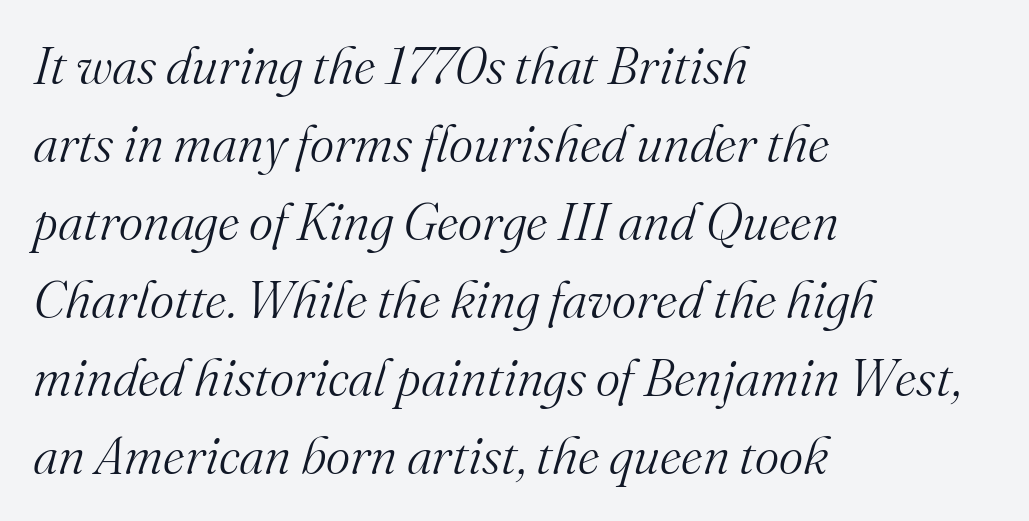
{"serif": "yes", "italic": "yes", "lean": "right", "slant_degrees": 16, "bold": "no", "weight": "light", "width": "normal", "stroke_contrast": "medium", "x_height": "small", "monospaced": "no", "underline": "no", "align": "left", "line_spacing": "normal", "line_spacing_ratio": 1.5, "letter_spacing": "normal", "letter_spacing_em": 0.0, "glyph_px": 52}
